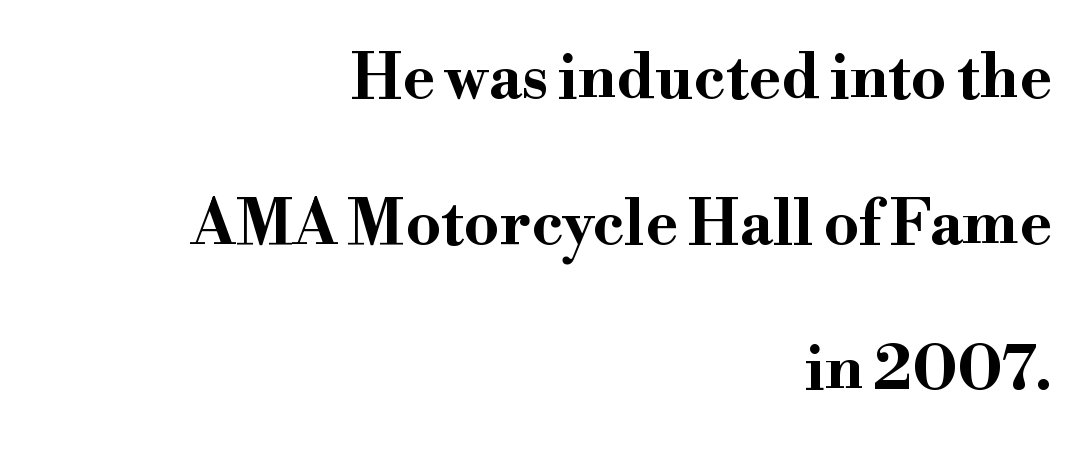
{"serif": "yes", "italic": "no", "bold": "yes", "weight": "bold", "width": "wide", "stroke_contrast": "high", "x_height": "small", "monospaced": "no", "underline": "no", "align": "right", "line_spacing": "loose", "line_spacing_ratio": 2.35, "letter_spacing": "normal", "letter_spacing_em": 0.0, "glyph_px": 62}
